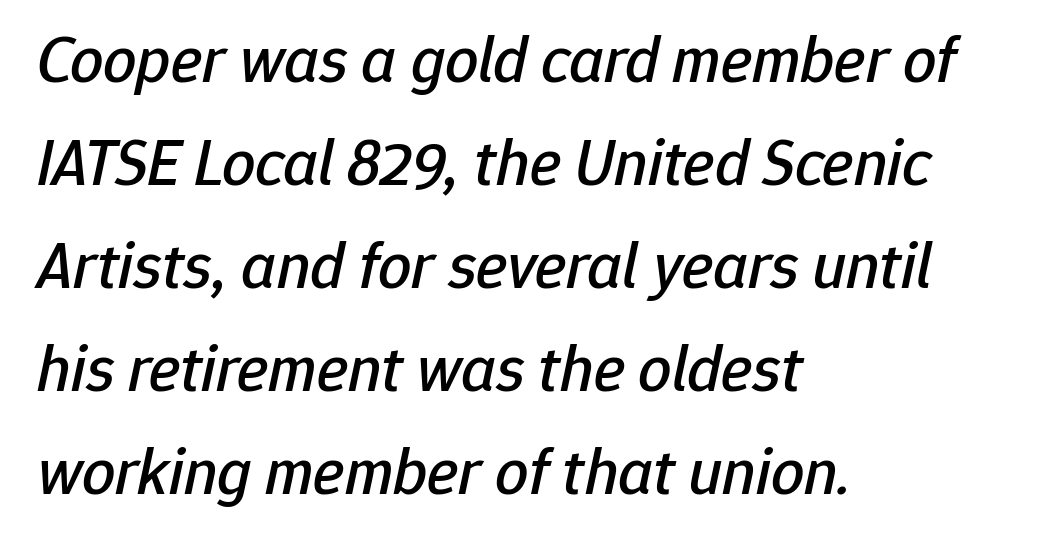
Character widths vary here, with narrow letters taking less room than wide ones. Beneath every word, the page is bare. The lines sit at an ordinary, default distance from one another. It's the slanting kind of type. A typesetter would call this zero additional tracking. Layout note: lines flush left.
